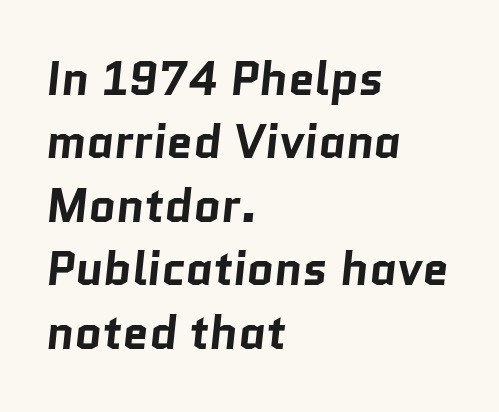
Q: Is the text bold? A: Yes.
Q: Is the typeface a serif or a sans-serif typeface? A: Sans-serif.
Q: Is the text underlined? A: No.
Q: How is the paragraph aligned? A: Left-aligned.
Q: Is the spacing between letters normal or unusually wide? A: Normal.
Q: Is the spacing between lines tight, normal or loose? A: Normal.
Q: Width (condensed, normal, or wide)? A: Normal.
Q: Stroke contrast? A: Low.
Q: x-height? A: Medium.
Q: Monospaced? A: No.
